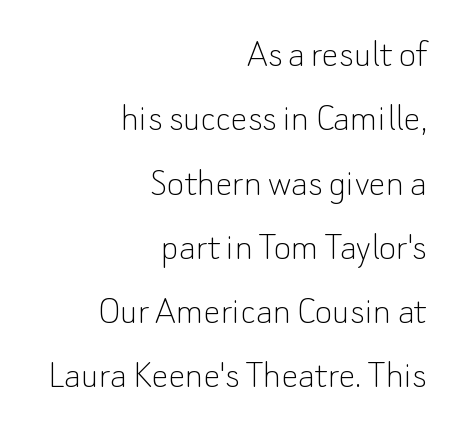
The strokes are not fattened; the text isn't bold. Descenders are the only things crossing below the line. A flush-right, rag-left setting is used for this passage. Notice how the stems are strictly vertical — no italics here. The horizontal fit of the characters is conventional and even.
